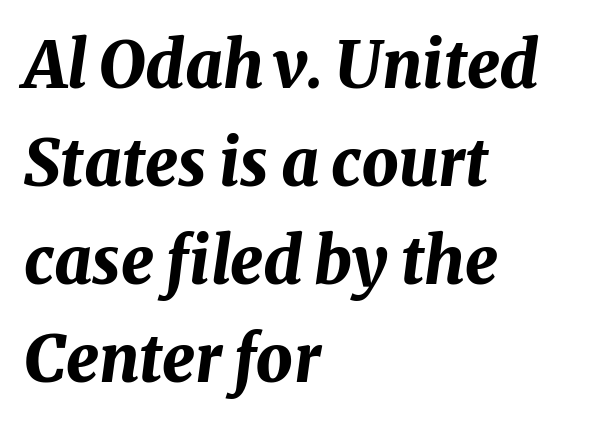
{"italic": "yes", "lean": "right", "slant_degrees": 8, "bold": "yes", "weight": "bold", "width": "normal", "stroke_contrast": "medium", "x_height": "medium", "monospaced": "no", "underline": "no", "align": "left", "line_spacing": "normal", "line_spacing_ratio": 1.51, "letter_spacing": "normal", "letter_spacing_em": 0.0, "glyph_px": 65}
